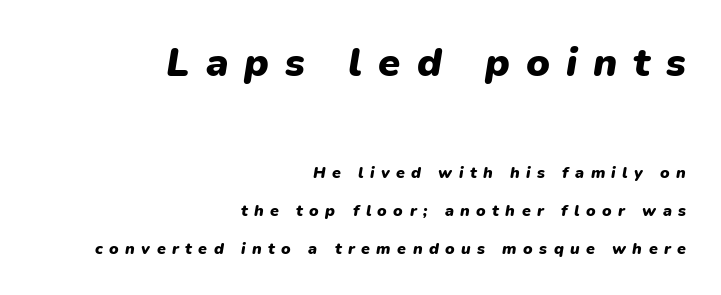
Q: Is the text bold? A: Yes.
Q: Is the text italic (slanted)? A: Yes, it leans right by about 9 degrees.
Q: Is the text underlined? A: No.
Q: How is the paragraph aligned? A: Right-aligned.
Q: Is the spacing between letters normal or unusually wide? A: Unusually wide.
Q: Is the spacing between lines tight, normal or loose? A: Loose.
Q: Which block of text is set in a larger size, the first (top) or the second (bottom)? A: The first (top) one.
Q: Width (condensed, normal, or wide)? A: Normal.
Q: Stroke contrast? A: Low.
Q: x-height? A: Medium.
Q: Monospaced? A: No.
